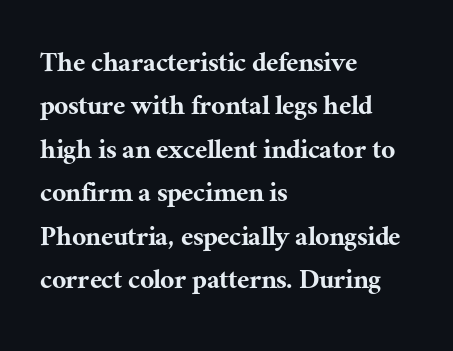
{"serif": "yes", "italic": "no", "width": "normal", "stroke_contrast": "medium", "x_height": "medium", "monospaced": "no", "underline": "no", "align": "left", "line_spacing": "normal", "line_spacing_ratio": 1.4, "letter_spacing": "normal", "letter_spacing_em": 0.0, "glyph_px": 31}
